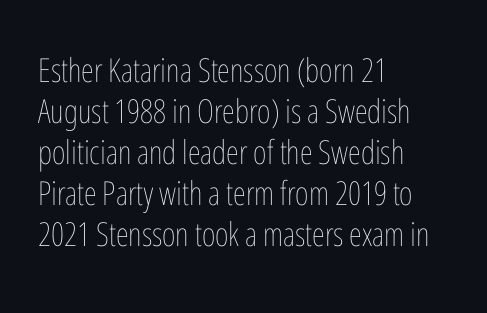
Q: Is the text bold? A: No.
Q: Is the text italic (slanted)? A: No, it is upright.
Q: Is the text underlined? A: No.
Q: How is the paragraph aligned? A: Left-aligned.
Q: Is the spacing between letters normal or unusually wide? A: Normal.
Q: Width (condensed, normal, or wide)? A: Condensed.
Q: Stroke contrast? A: Low.
Q: x-height? A: Medium.
Q: Monospaced? A: No.
